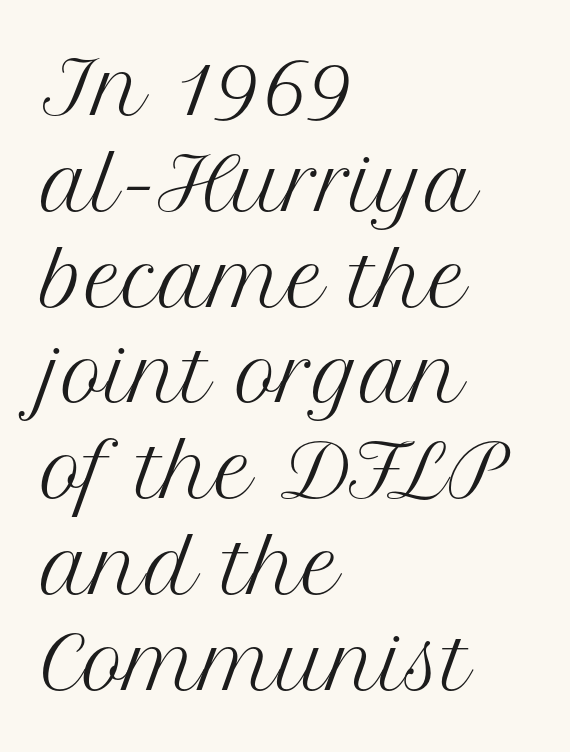
{"serif": "yes", "bold": "no", "weight": "regular", "width": "normal", "stroke_contrast": "medium", "x_height": "medium", "monospaced": "no", "underline": "no", "align": "left", "line_spacing": "normal", "line_spacing_ratio": 1.33, "letter_spacing": "normal", "letter_spacing_em": 0.0, "glyph_px": 72}
